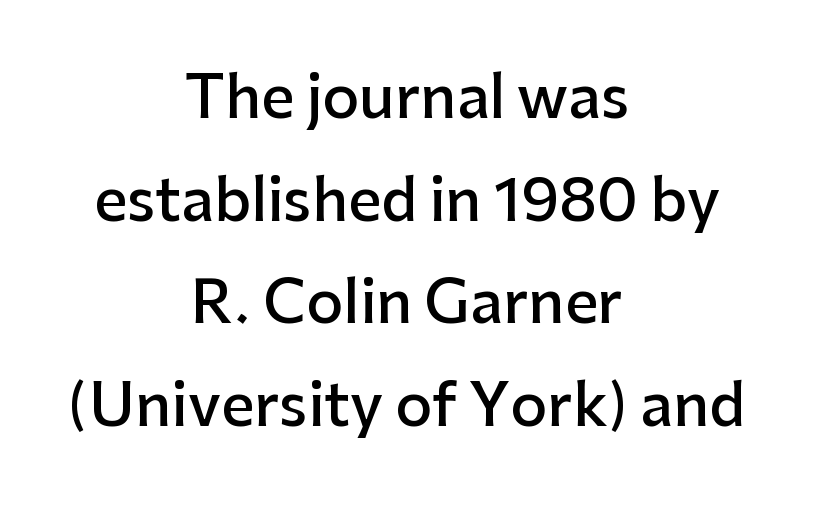
{"serif": "no", "italic": "no", "bold": "semi", "weight": "semibold", "width": "normal", "stroke_contrast": "low", "x_height": "medium", "monospaced": "no", "underline": "no", "align": "center", "line_spacing_ratio": 1.77, "letter_spacing": "normal", "letter_spacing_em": 0.0, "glyph_px": 58}
